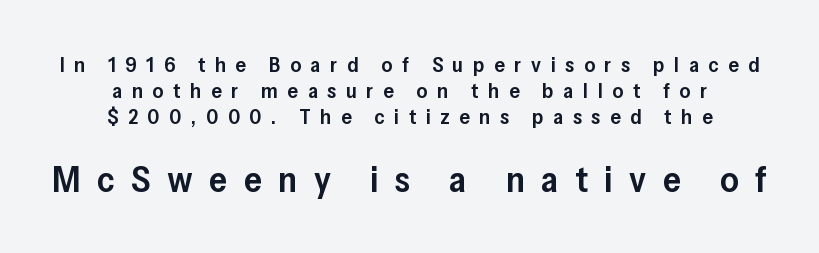
{"serif": "no", "italic": "no", "bold": "semi", "weight": "semibold", "width": "normal", "stroke_contrast": "low", "x_height": "medium", "monospaced": "no", "underline": "no", "align": "center", "line_spacing_ratio": 1.23, "letter_spacing": "wide", "letter_spacing_em": 0.46, "larger_block": "second", "size_ratio": 1.71, "glyph_px": 36}
